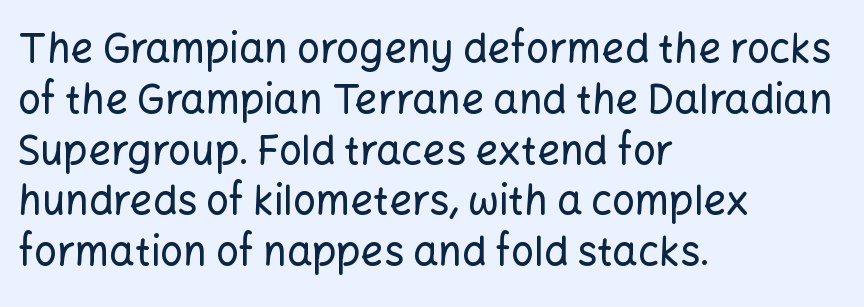
Q: Is the text italic (slanted)? A: No, it is upright.
Q: Is the typeface a serif or a sans-serif typeface? A: Sans-serif.
Q: Is the text underlined? A: No.
Q: How is the paragraph aligned? A: Left-aligned.
Q: Is the spacing between letters normal or unusually wide? A: Normal.
Q: Is the spacing between lines tight, normal or loose? A: Normal.
Q: Width (condensed, normal, or wide)? A: Normal.
Q: Stroke contrast? A: Low.
Q: x-height? A: Medium.
Q: Monospaced? A: No.
